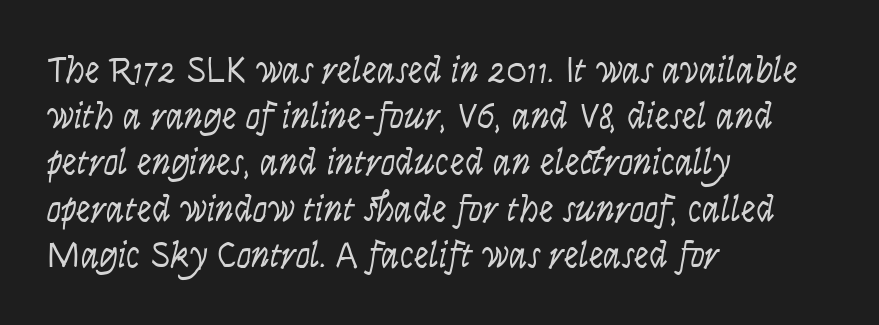
Q: Is the text bold? A: No.
Q: Is the text italic (slanted)? A: Yes.
Q: Is the typeface a serif or a sans-serif typeface? A: Sans-serif.
Q: Is the text underlined? A: No.
Q: How is the paragraph aligned? A: Left-aligned.
Q: Is the spacing between letters normal or unusually wide? A: Normal.
Q: Is the spacing between lines tight, normal or loose? A: Normal.
Q: Width (condensed, normal, or wide)? A: Condensed.
Q: Stroke contrast? A: Low.
Q: x-height? A: Large.
Q: Monospaced? A: No.
